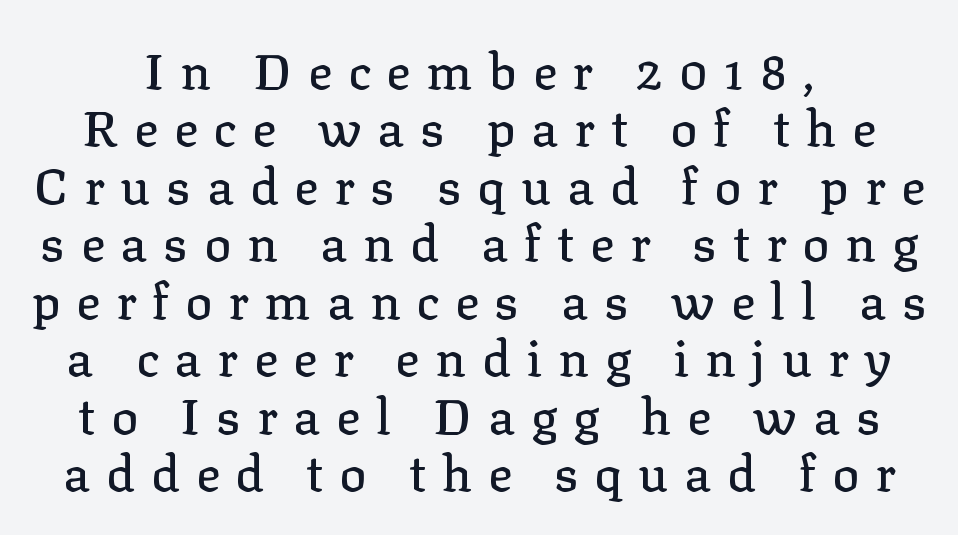
{"serif": "yes", "italic": "no", "width": "normal", "stroke_contrast": "low", "x_height": "medium", "monospaced": "no", "underline": "no", "line_spacing": "tight", "line_spacing_ratio": 1.15, "letter_spacing": "wide", "letter_spacing_em": 0.32, "glyph_px": 50}
